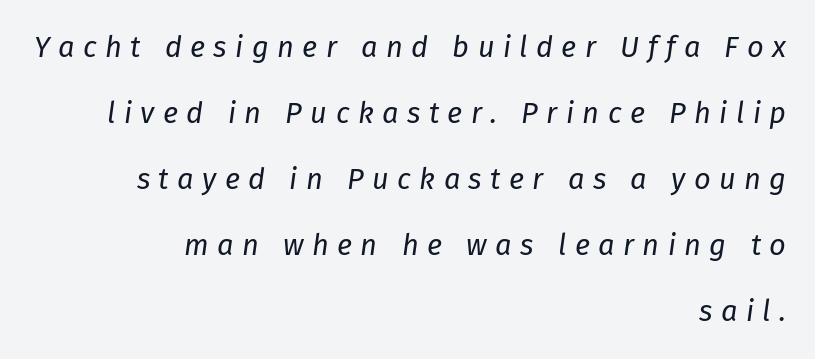
A flush-right, rag-left setting is used for this passage. Bare-footed words on every line. Look at the tracking — it's clearly loosened, letters drifting apart. Notice how the stems are inclined rather than vertical — that's the hallmark of italics. Character widths vary here, with narrow letters taking less room than wide ones. Successive baselines arrive slowly, with a big drop between each.
